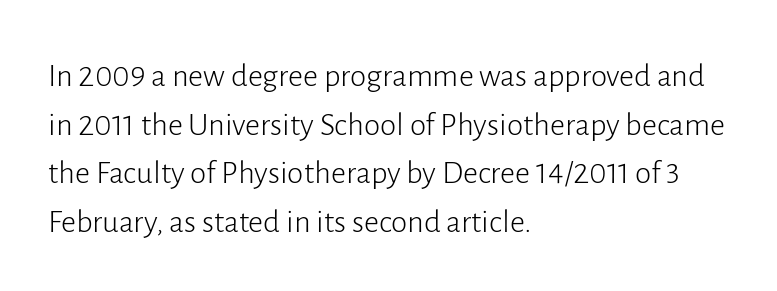
The image shows 33 px light sans-serif type, upright; set left-aligned, normal line spacing (1.47x), normal letter spacing, not underlined; low stroke contrast and a medium x-height.
